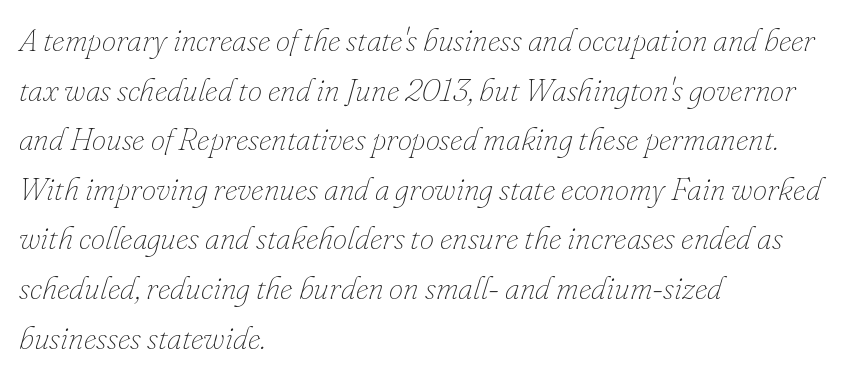
{"italic": "yes", "lean": "right", "slant_degrees": 16, "bold": "no", "weight": "thin", "width": "normal", "stroke_contrast": "low", "x_height": "small", "monospaced": "no", "underline": "no", "align": "left", "line_spacing": "normal", "line_spacing_ratio": 1.55, "letter_spacing": "normal", "letter_spacing_em": 0.0, "glyph_px": 32}
